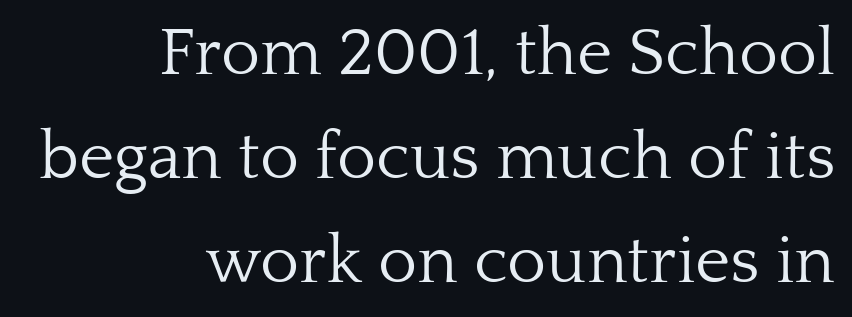
{"serif": "yes", "italic": "no", "bold": "no", "weight": "light", "width": "normal", "stroke_contrast": "low", "x_height": "medium", "monospaced": "no", "underline": "no", "align": "right", "line_spacing": "normal", "line_spacing_ratio": 1.55, "letter_spacing": "normal", "letter_spacing_em": 0.0, "glyph_px": 67}
